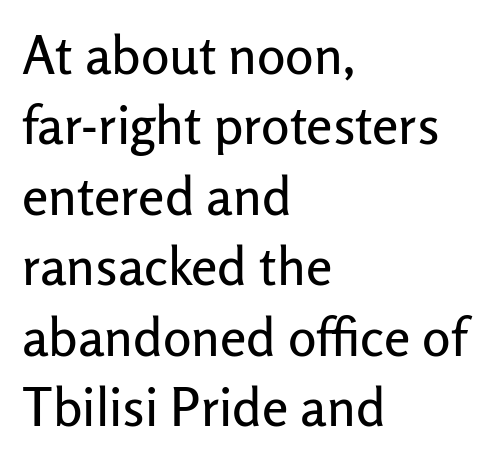
Q: Is the text italic (slanted)? A: No, it is upright.
Q: Is the typeface a serif or a sans-serif typeface? A: Sans-serif.
Q: Is the text underlined? A: No.
Q: How is the paragraph aligned? A: Left-aligned.
Q: Is the spacing between letters normal or unusually wide? A: Normal.
Q: Is the spacing between lines tight, normal or loose? A: Normal.
Q: Width (condensed, normal, or wide)? A: Normal.
Q: Stroke contrast? A: Low.
Q: x-height? A: Medium.
Q: Monospaced? A: No.
